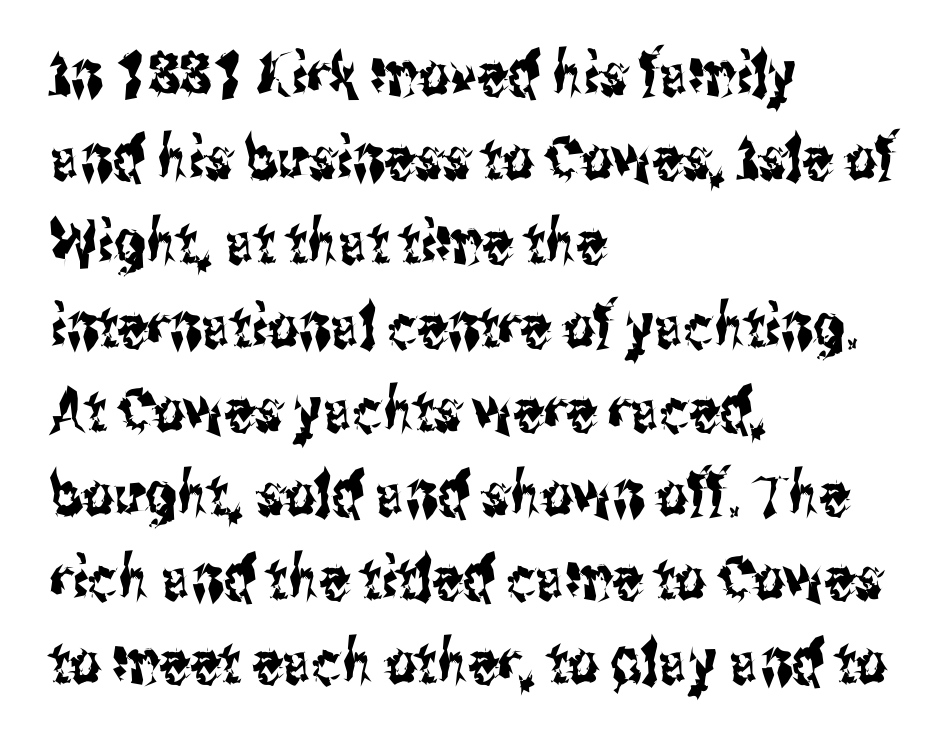
Notice how the passage keeps a crisp vertical edge on the left only. Standard letterfit; no display-style spreading of the glyphs. Leading matches the norm, producing a regular column. The typeface chosen for these lines omits serifs. Vertical strokes here are truly vertical.
